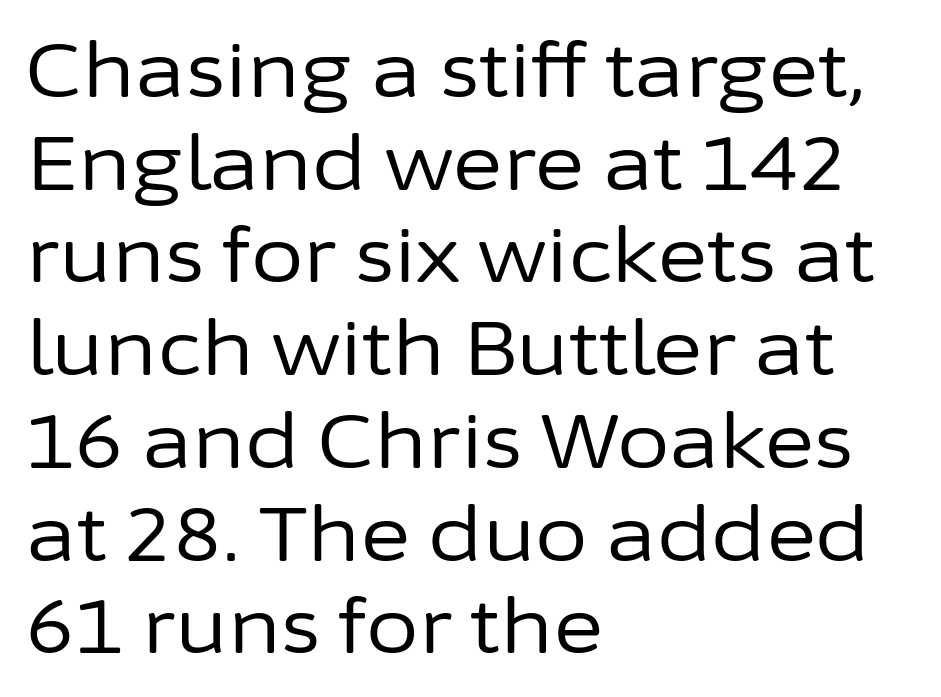
This sample has the flowing, uneven cadence of proportional lettering. A typesetter would mark this as roman, not italic. The lines in this sample share a left origin and differ only in where they stop. Compared with typical body copy, the letter spacing here is the same. Unmarked baselines from the first word to the last.
